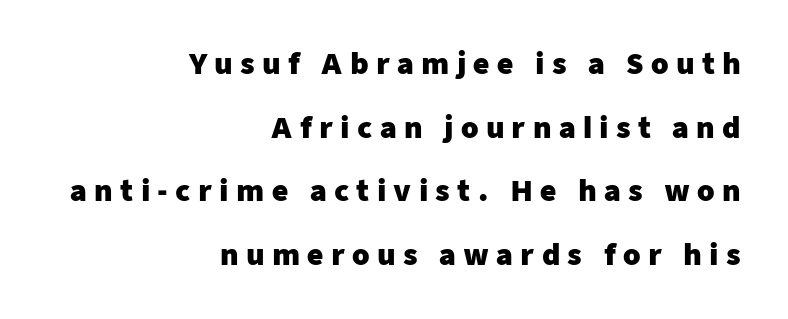
The face used here is rendered with a markedly widened letterfit. Each line ends at the same right margin while the left side varies. The space directly below the letters is spotless. Ordinary non-slanted type is in use. Is there much room between lines? Yes — plenty of vertical air separates them. Nothing sits at the stroke ends, so this counts as sans-serif.
